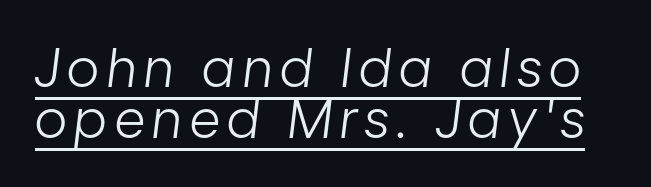
Weight: regular or lighter. Regarding leading, the lines here are crowded together. This sample uses an oblique cut, with every glyph tilted off the vertical. Does a line run under the words? Yes, clearly. The letters advance in unequal steps, a hallmark of proportional type.
